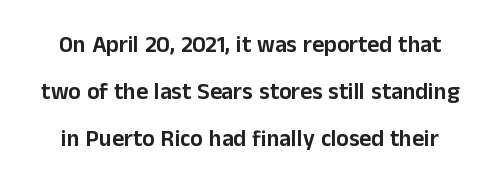
The passage shown has conventional tracking throughout. Letters rest on an invisible, unmarked baseline. Vertically, the passage feels expansive, rows floating well apart. Notice how the stems are strictly vertical — no italics here.
